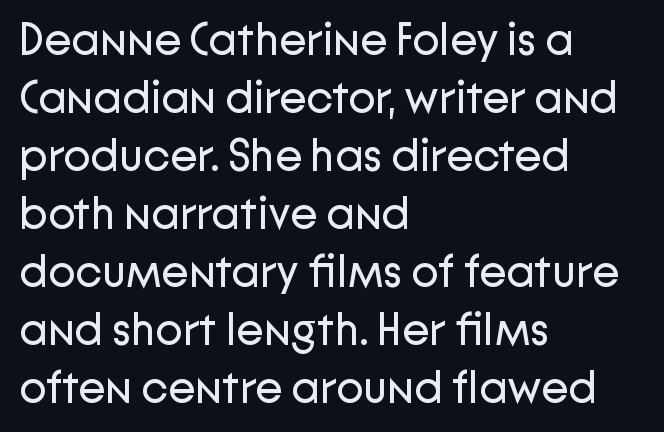
The image shows 45 px regular-weight sans-serif type, upright; set left-aligned, normal line spacing (1.29x), normal letter spacing, not underlined; low stroke contrast and a medium x-height.
